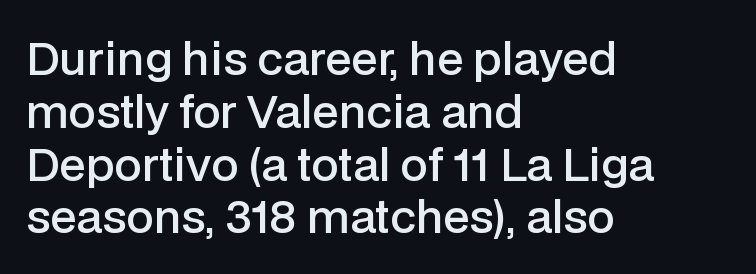
Q: Is the text bold? A: Semi-bold.
Q: Is the text italic (slanted)? A: No, it is upright.
Q: Is the typeface a serif or a sans-serif typeface? A: Sans-serif.
Q: Is the text underlined? A: No.
Q: How is the paragraph aligned? A: Left-aligned.
Q: Is the spacing between letters normal or unusually wide? A: Normal.
Q: Width (condensed, normal, or wide)? A: Normal.
Q: Stroke contrast? A: Low.
Q: x-height? A: Medium.
Q: Monospaced? A: No.
